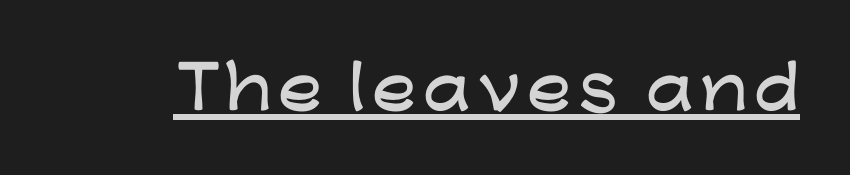
The sample's only ornament is a line tracing under the words. What kind of face is this? One without serifs — a sans. Here the designer chose a conventional face with non-uniform glyph widths. Every character sits straight up, as roman type does.
